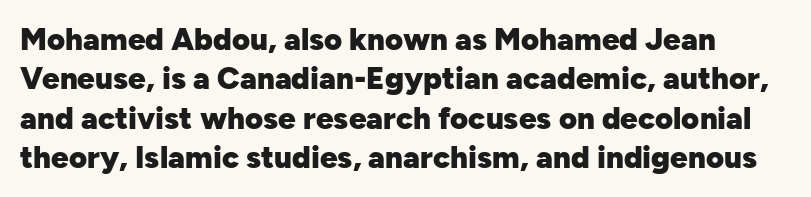
Q: Is the text bold? A: Yes.
Q: Is the text italic (slanted)? A: No, it is upright.
Q: Is the typeface a serif or a sans-serif typeface? A: Sans-serif.
Q: Is the text underlined? A: No.
Q: Is the spacing between letters normal or unusually wide? A: Normal.
Q: Is the spacing between lines tight, normal or loose? A: Normal.
Q: Width (condensed, normal, or wide)? A: Normal.
Q: Stroke contrast? A: Low.
Q: x-height? A: Medium.
Q: Monospaced? A: No.
